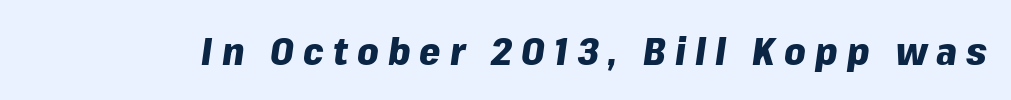
Q: Is the text bold? A: Yes.
Q: Is the text italic (slanted)? A: Yes, it leans right by about 8 degrees.
Q: Is the text underlined? A: No.
Q: Is the spacing between letters normal or unusually wide? A: Unusually wide.
Q: Width (condensed, normal, or wide)? A: Normal.
Q: Stroke contrast? A: Low.
Q: x-height? A: Medium.
Q: Monospaced? A: No.
